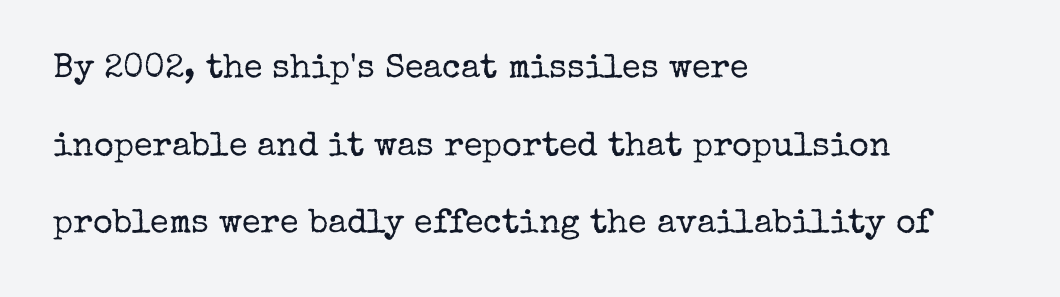
The image shows 34 px regular-weight serif type, upright; set left-aligned, loose line spacing (2.28x), normal letter spacing, not underlined; low stroke contrast and a medium x-height.
